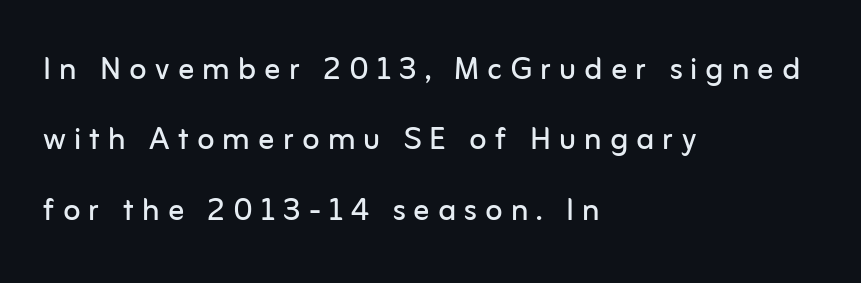
Q: Is the text bold? A: No.
Q: Is the text italic (slanted)? A: No, it is upright.
Q: Is the typeface a serif or a sans-serif typeface? A: Sans-serif.
Q: Is the text underlined? A: No.
Q: How is the paragraph aligned? A: Left-aligned.
Q: Is the spacing between letters normal or unusually wide? A: Unusually wide.
Q: Width (condensed, normal, or wide)? A: Normal.
Q: Stroke contrast? A: Low.
Q: x-height? A: Medium.
Q: Monospaced? A: No.
